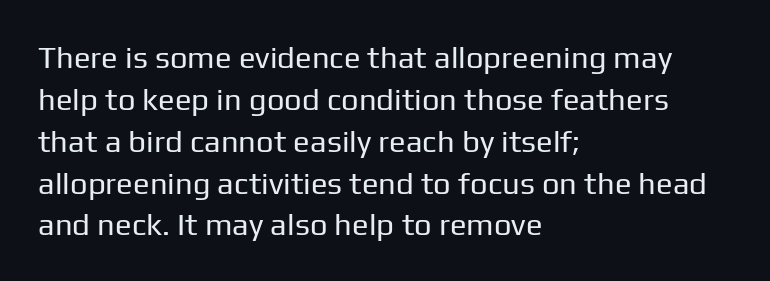
The image shows 31 px regular-weight sans-serif type, upright; set left-aligned, normal line spacing (1.35x), normal letter spacing, not underlined; low stroke contrast and a medium x-height.
